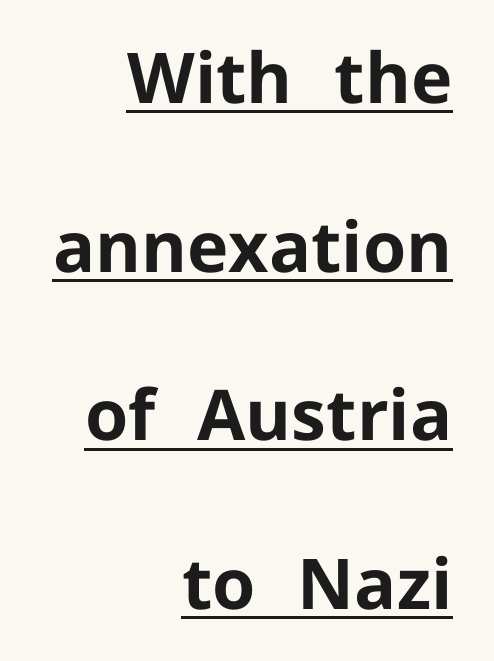
The image shows 70 px bold sans-serif type, upright; set right-aligned, loose line spacing (2.41x), normal letter spacing, underlined; low stroke contrast and a medium x-height.
